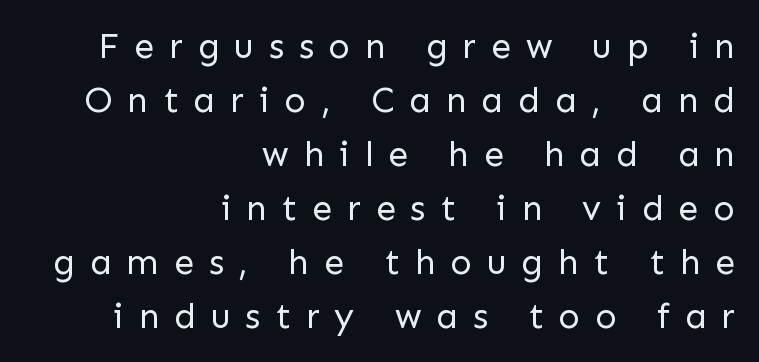
The image shows 36 px regular-weight sans-serif type, upright; set right-aligned, normal line spacing (1.5x), unusually wide letter spacing (+0.41 em), not underlined; low stroke contrast and a medium x-height.
